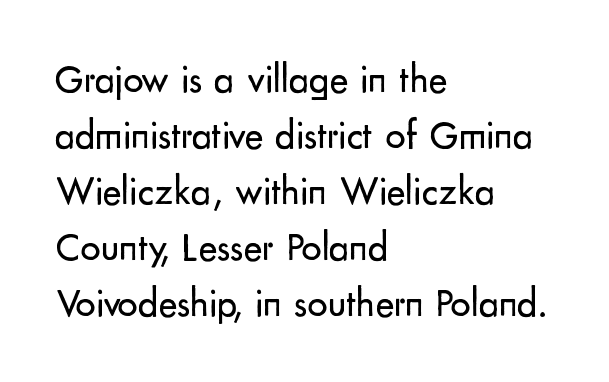
{"serif": "no", "italic": "no", "bold": "no", "weight": "regular", "width": "normal", "stroke_contrast": "low", "x_height": "small", "monospaced": "no", "underline": "no", "align": "left", "line_spacing": "normal", "line_spacing_ratio": 1.4, "letter_spacing": "normal", "letter_spacing_em": 0.0, "glyph_px": 40}
